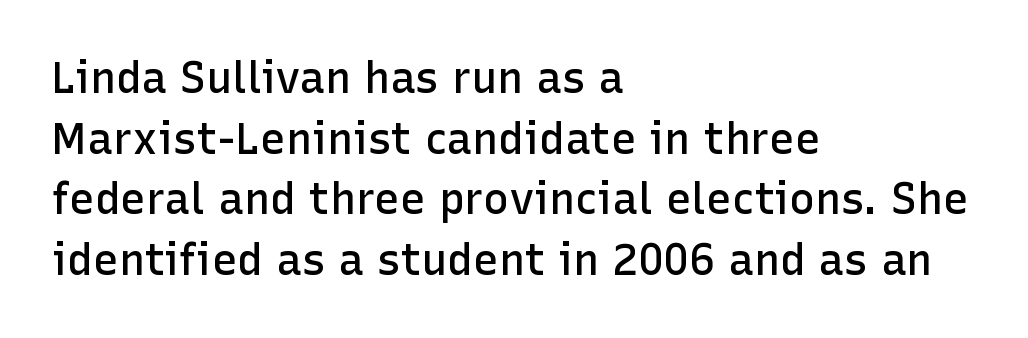
{"serif": "no", "italic": "no", "bold": "semi", "weight": "semibold", "width": "normal", "stroke_contrast": "low", "x_height": "medium", "monospaced": "no", "underline": "no", "align": "left", "line_spacing": "normal", "line_spacing_ratio": 1.41, "letter_spacing": "normal", "letter_spacing_em": 0.0, "glyph_px": 43}
